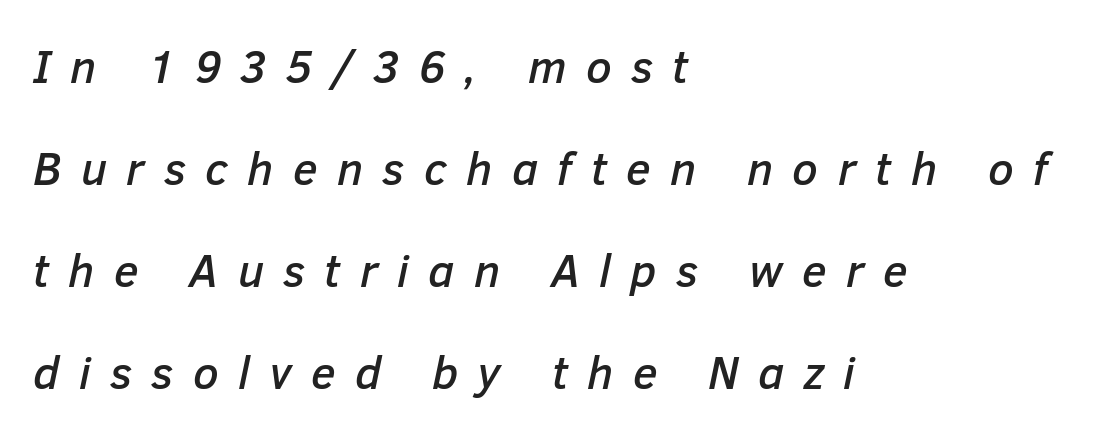
{"italic": "yes", "lean": "right", "slant_degrees": 12, "width": "normal", "stroke_contrast": "low", "x_height": "medium", "monospaced": "no", "underline": "no", "align": "left", "line_spacing": "loose", "line_spacing_ratio": 2.22, "letter_spacing": "wide", "letter_spacing_em": 0.42, "glyph_px": 46}
